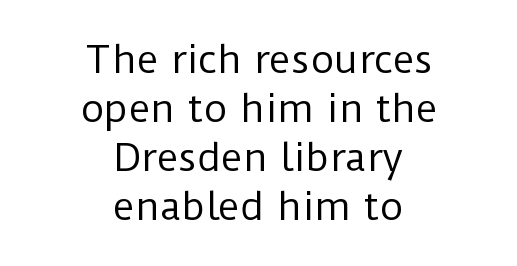
The image shows 37 px regular-weight sans-serif type, upright; set centered, normal line spacing (1.32x), normal letter spacing, not underlined; low stroke contrast and a medium x-height.
